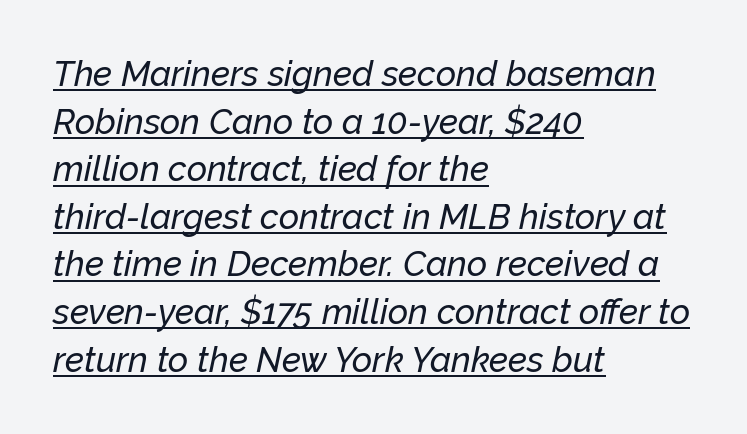
The image shows 35 px text type, italic (leaning right); set left-aligned, normal line spacing (1.36x), normal letter spacing, underlined; low stroke contrast and a medium x-height.
